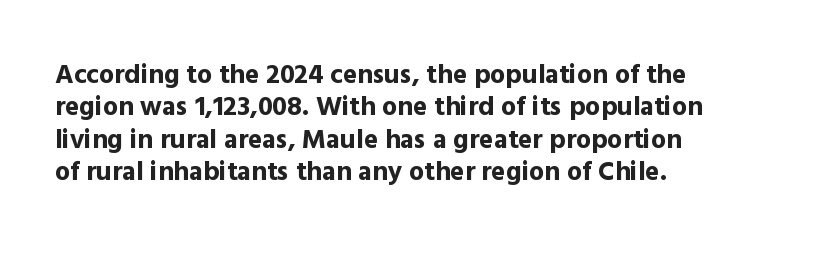
The space directly below the letters is spotless. Heavy-handed strokes throughout: this text is bold. If you drew a ruler down the left edge, every line would touch it. Italic: no, the glyphs are upright roman. Nobody touched the tracking dial on this one.
